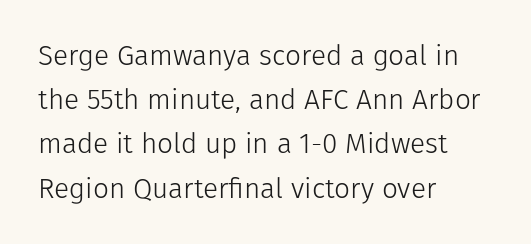
{"serif": "no", "italic": "no", "bold": "no", "weight": "light", "width": "normal", "stroke_contrast": "low", "x_height": "medium", "monospaced": "no", "underline": "no", "align": "left", "line_spacing": "normal", "line_spacing_ratio": 1.58, "letter_spacing": "normal", "letter_spacing_em": 0.0, "glyph_px": 28}
